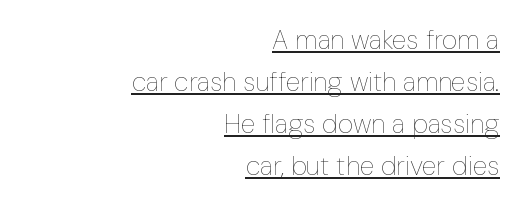
Q: Is the text bold? A: No.
Q: Is the text italic (slanted)? A: No, it is upright.
Q: Is the text underlined? A: Yes.
Q: How is the paragraph aligned? A: Right-aligned.
Q: Is the spacing between letters normal or unusually wide? A: Normal.
Q: Is the spacing between lines tight, normal or loose? A: Normal.
